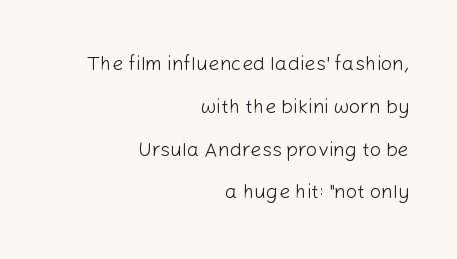
Q: Is the text bold? A: No.
Q: Is the text italic (slanted)? A: No, it is upright.
Q: Is the text underlined? A: No.
Q: How is the paragraph aligned? A: Right-aligned.
Q: Is the spacing between letters normal or unusually wide? A: Normal.
Q: Is the spacing between lines tight, normal or loose? A: Loose.
